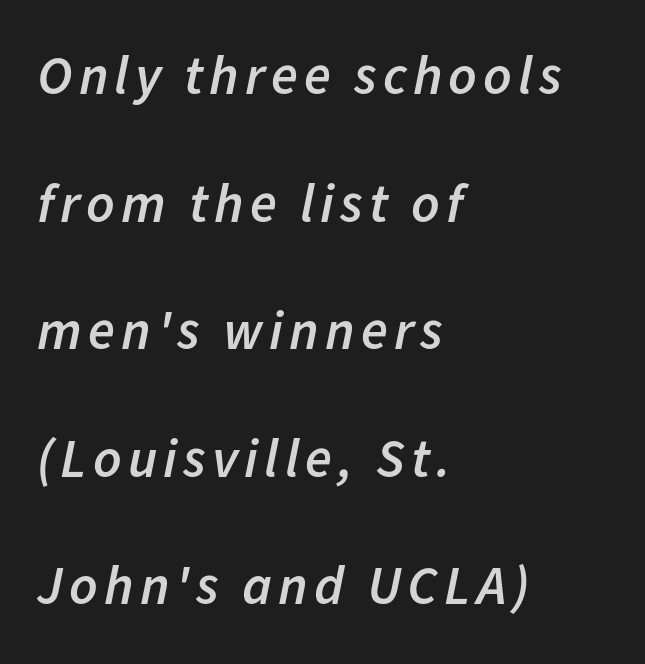
Q: Is the text bold? A: Semi-bold.
Q: Is the text italic (slanted)? A: Yes, it leans right by about 11 degrees.
Q: Is the text underlined? A: No.
Q: How is the paragraph aligned? A: Left-aligned.
Q: Is the spacing between lines tight, normal or loose? A: Loose.
Q: Width (condensed, normal, or wide)? A: Normal.
Q: Stroke contrast? A: Low.
Q: x-height? A: Medium.
Q: Monospaced? A: No.
